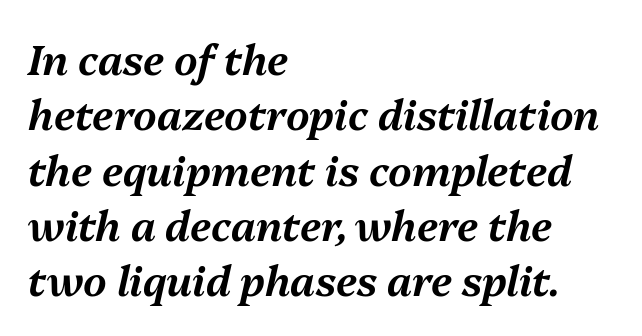
{"italic": "yes", "lean": "right", "slant_degrees": 13, "width": "normal", "stroke_contrast": "medium", "x_height": "medium", "monospaced": "no", "underline": "no", "align": "left", "line_spacing": "normal", "line_spacing_ratio": 1.35, "letter_spacing": "normal", "letter_spacing_em": 0.0, "glyph_px": 41}
